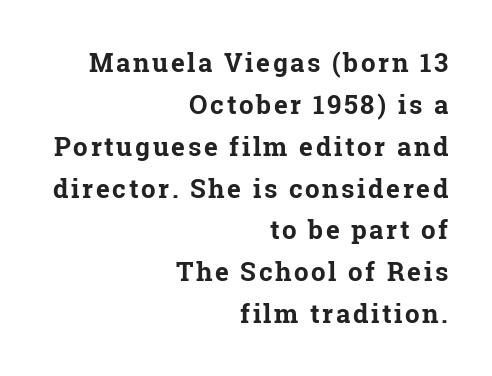
{"italic": "no", "bold": "yes", "underline": "no", "align": "right", "line_spacing": "normal", "line_spacing_ratio": 1.61, "glyph_px": 26}
